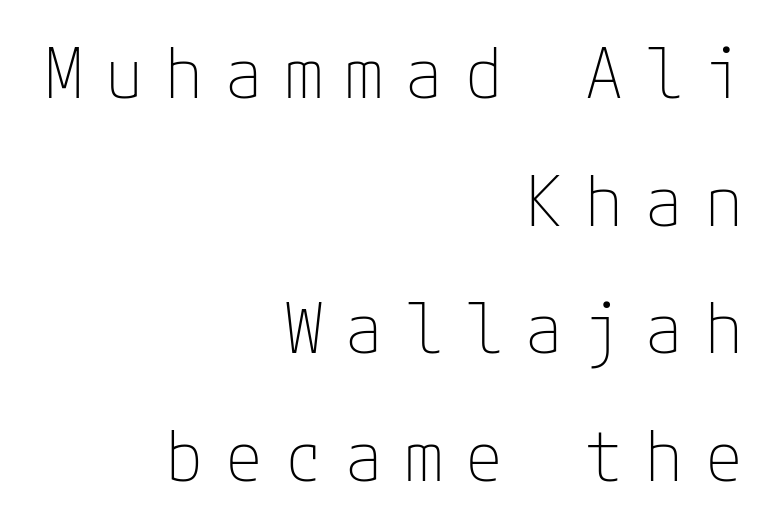
Type style note: lacks serifs. Heft: none added — not bold. The letters stand upright; this is a roman face. The zone under the glyphs is completely vacant. Notice how the passage keeps a crisp vertical edge on the right only. Letter spacing: wide.
